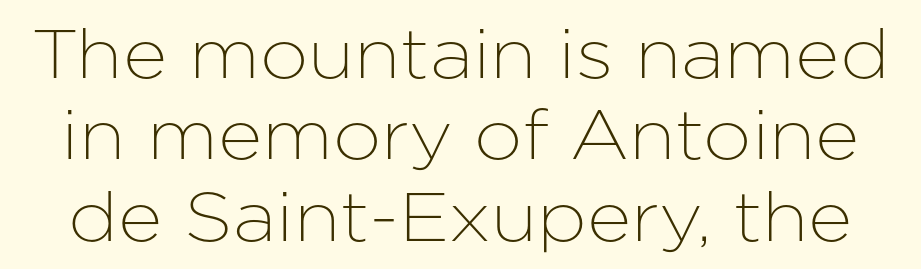
The image shows 69 px sans-serif type, upright; set line spacing 1.18x, normal letter spacing, not underlined; low stroke contrast and a medium x-height.
